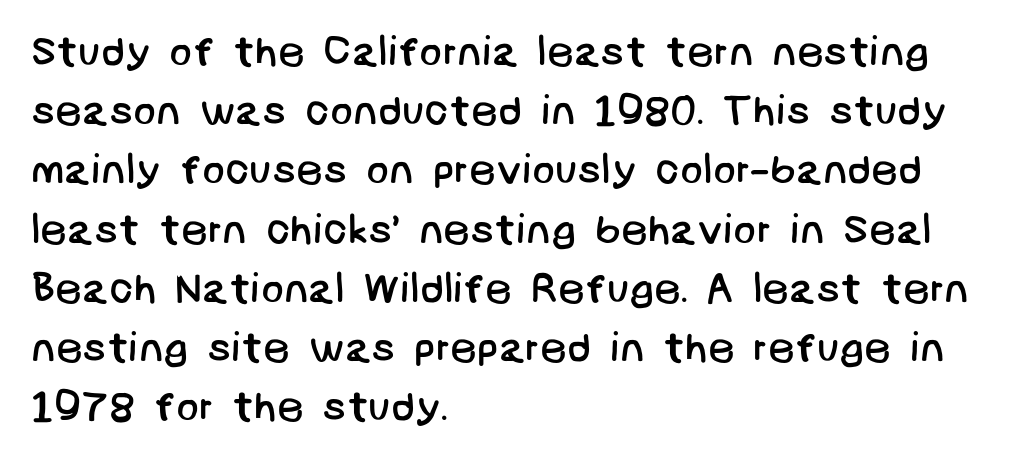
Q: Is the text bold? A: No.
Q: Is the typeface a serif or a sans-serif typeface? A: Sans-serif.
Q: Is the text underlined? A: No.
Q: How is the paragraph aligned? A: Left-aligned.
Q: Is the spacing between letters normal or unusually wide? A: Normal.
Q: Is the spacing between lines tight, normal or loose? A: Normal.
Q: Width (condensed, normal, or wide)? A: Normal.
Q: Stroke contrast? A: Low.
Q: x-height? A: Large.
